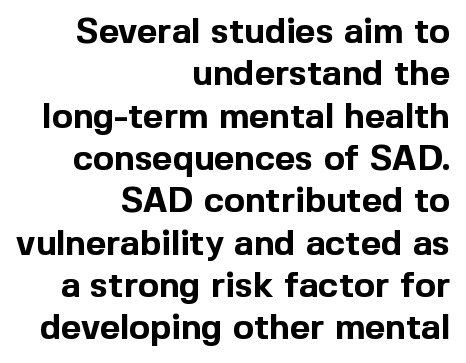
Q: Is the text bold? A: Yes.
Q: Is the text italic (slanted)? A: No, it is upright.
Q: Is the typeface a serif or a sans-serif typeface? A: Sans-serif.
Q: Is the text underlined? A: No.
Q: How is the paragraph aligned? A: Right-aligned.
Q: Is the spacing between letters normal or unusually wide? A: Normal.
Q: Width (condensed, normal, or wide)? A: Normal.
Q: x-height? A: Medium.
Q: Monospaced? A: No.
